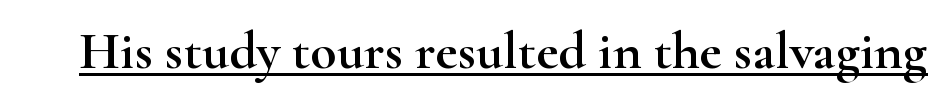
The image shows 54 px wide serif type, upright; set normal letter spacing, underlined; high stroke contrast and a small x-height.
